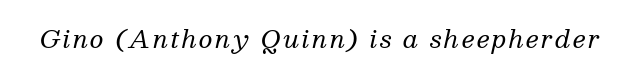
The image shows 24 px text type, italic (leaning right); set not underlined.
